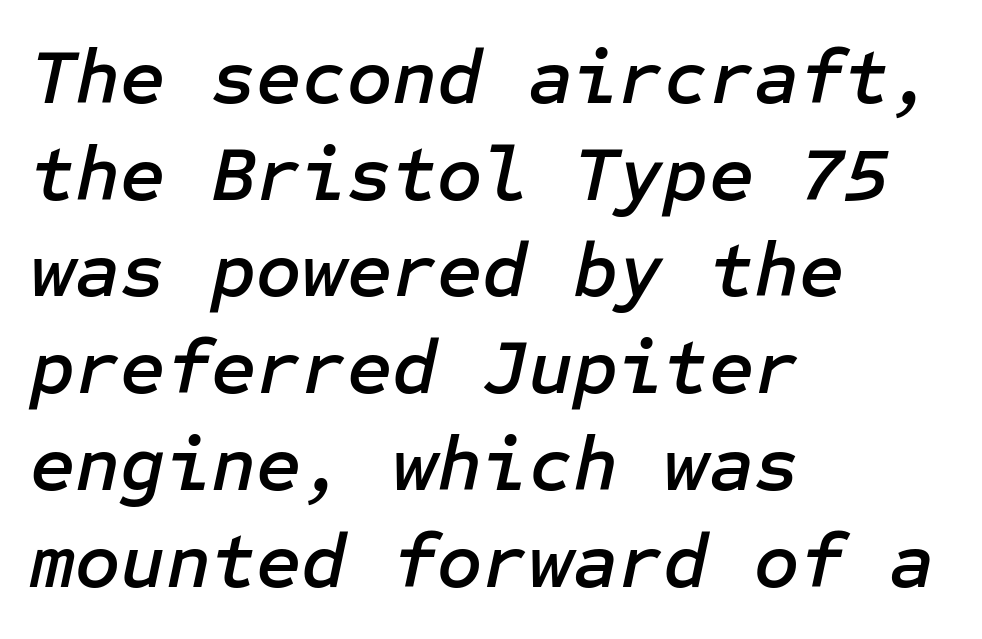
The image shows 78 px text type, italic (leaning right); set left-aligned, line spacing 1.24x, normal letter spacing, not underlined; low stroke contrast and a medium x-height.
